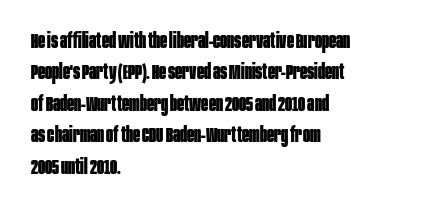
{"italic": "no", "bold": "yes", "underline": "no", "align": "left", "line_spacing": "normal", "line_spacing_ratio": 1.5, "letter_spacing": "normal", "letter_spacing_em": 0.0, "glyph_px": 21}
